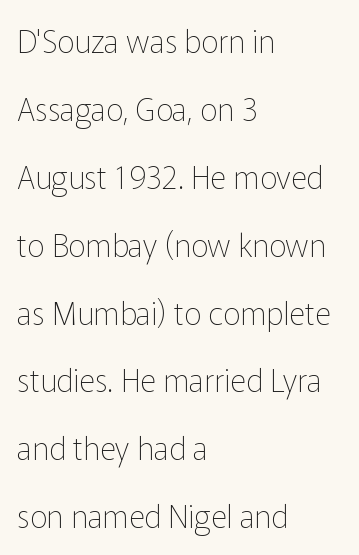
A typesetter would call this proportional, since set widths differ per character. Letters rest on an invisible, unmarked baseline. Check where the strokes stop: nothing finishes them off — pure sans. Each line starts at the same left margin while the right side varies. The face used here is rendered with its standard letterfit. Think standard paragraph weight, or any step lighter than that.
